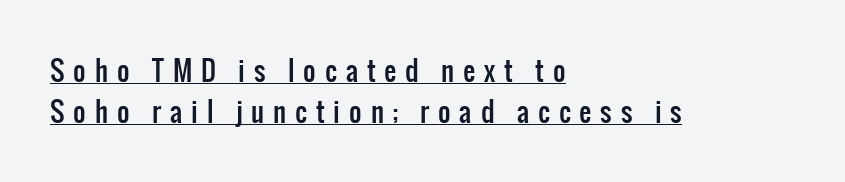
Q: Is the text italic (slanted)? A: No, it is upright.
Q: Is the text underlined? A: Yes.
Q: How is the paragraph aligned? A: Left-aligned.
Q: Is the spacing between letters normal or unusually wide? A: Unusually wide.
Q: Is the spacing between lines tight, normal or loose? A: Normal.
